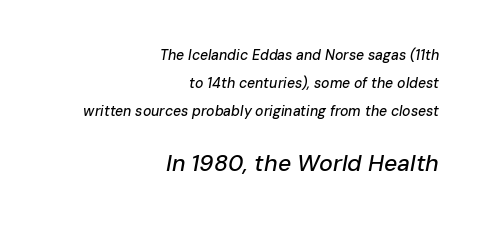
Q: Is the text italic (slanted)? A: Yes, it leans right by about 10 degrees.
Q: Is the text underlined? A: No.
Q: How is the paragraph aligned? A: Right-aligned.
Q: Is the spacing between letters normal or unusually wide? A: Normal.
Q: Is the spacing between lines tight, normal or loose? A: Loose.
Q: Which block of text is set in a larger size, the first (top) or the second (bottom)? A: The second (bottom) one.
